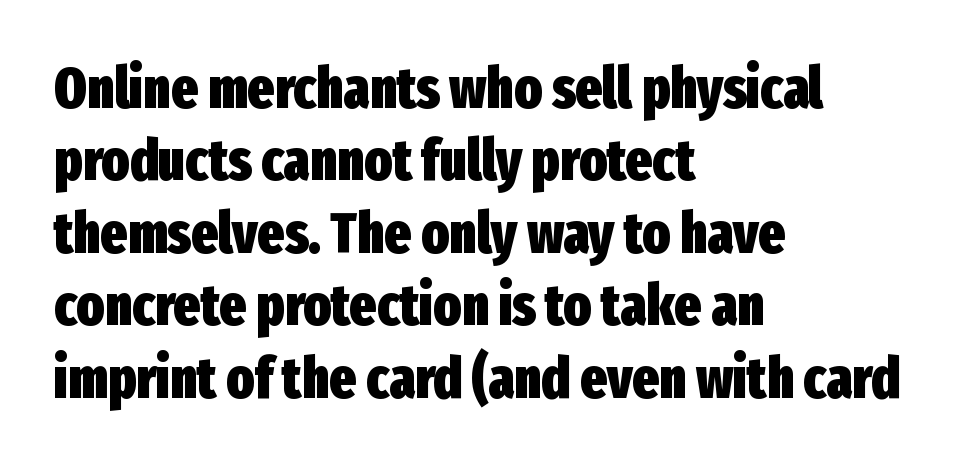
Spacing verdict: proportional, widths tailored to each character. Casual observation: everything's shoved over to the left. These lines sit exactly where default settings would place them. A typesetter would call this zero additional tracking.
